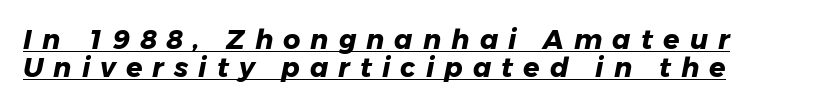
{"bold": "yes", "underline": "yes", "align": "left", "line_spacing": "tight", "line_spacing_ratio": 1.02, "letter_spacing": "wide", "letter_spacing_em": 0.37, "glyph_px": 27}
